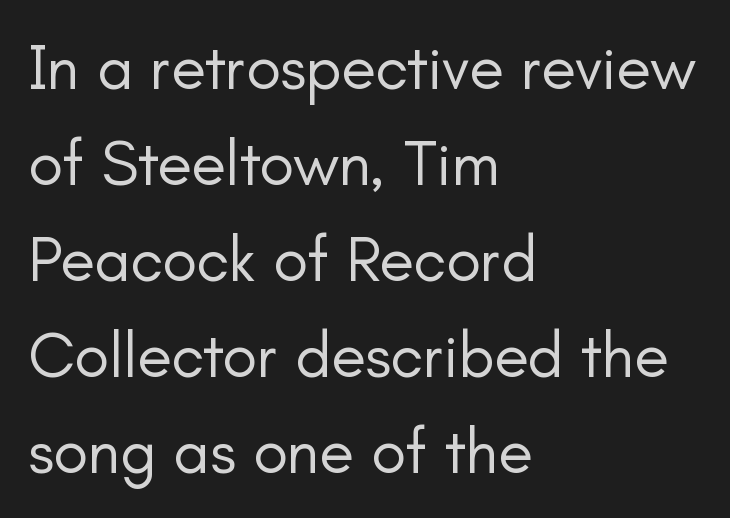
The image shows 64 px regular-weight sans-serif type, upright; set left-aligned, normal line spacing (1.5x), normal letter spacing, not underlined; low stroke contrast and a small x-height.
